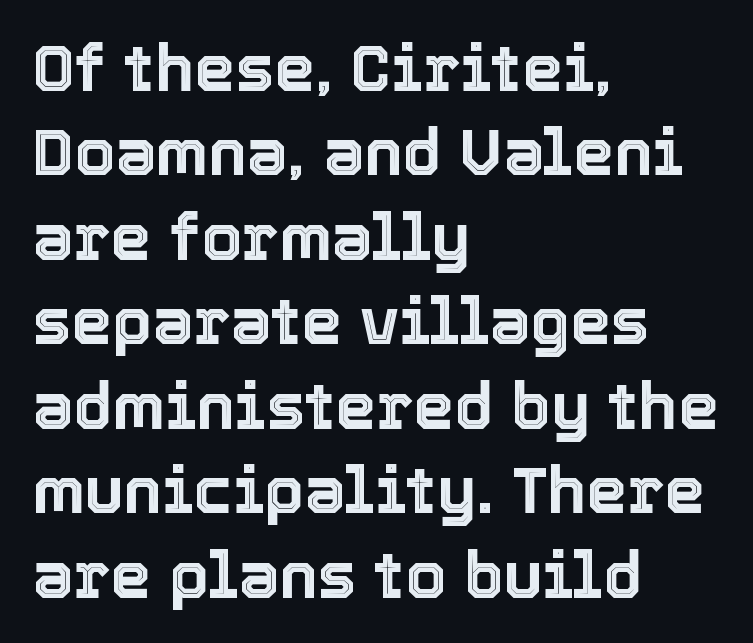
Reading down the column, the eye jumps a familiar distance to each next line. Compared with a centered layout, this one pins lines to the left instead. Anything drawn beneath the words? Only blank space. This sample has the flowing, uneven cadence of proportional lettering. Notice how the stems are strictly vertical — no italics here. Students, note that the glyphs here touch the page at normal intervals.
